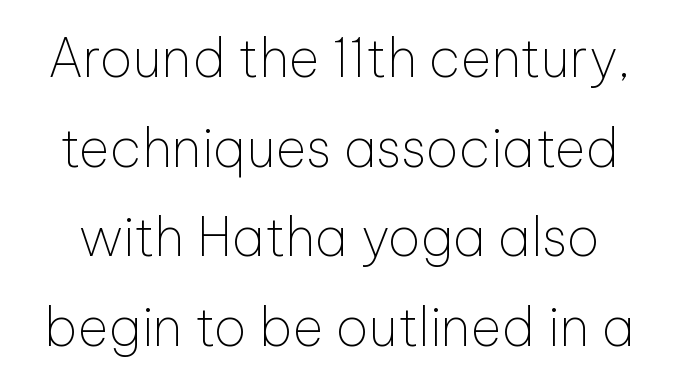
Q: Is the text bold? A: No.
Q: Is the text italic (slanted)? A: No, it is upright.
Q: Is the typeface a serif or a sans-serif typeface? A: Sans-serif.
Q: Is the text underlined? A: No.
Q: Is the spacing between letters normal or unusually wide? A: Normal.
Q: Is the spacing between lines tight, normal or loose? A: Normal.
Q: Width (condensed, normal, or wide)? A: Normal.
Q: Stroke contrast? A: Low.
Q: x-height? A: Medium.
Q: Monospaced? A: No.
